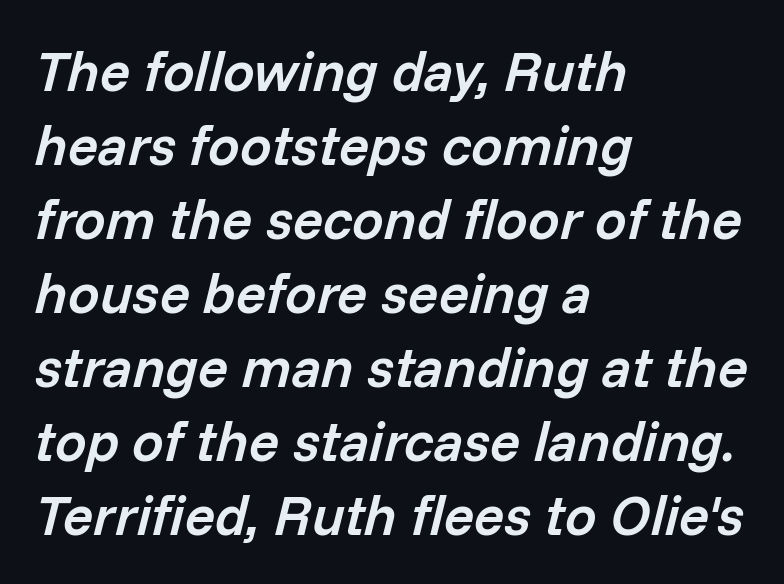
The image shows 56 px semibold type, italic (leaning right); set left-aligned, normal line spacing (1.32x), normal letter spacing, not underlined; low stroke contrast and a medium x-height.
